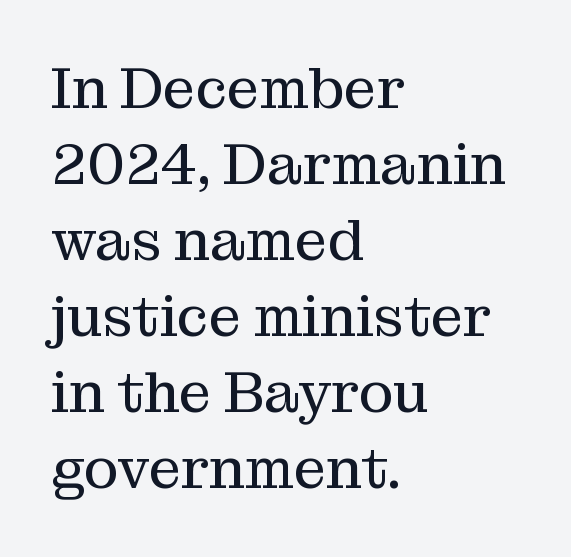
Is this a heavy cut? Hardly; it is regular or lighter. Do the characters align in a grid? No, the font is proportional. Baseline-to-baseline distance is the conventional proportion of letter height. Inter-character spacing is left at the font's built-in metrics. The baseline area is clear. Compared with a centered layout, this one pins lines to the left instead.
